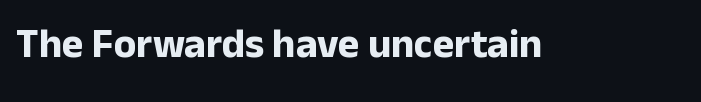
Q: Is the text bold? A: Yes.
Q: Is the text italic (slanted)? A: No, it is upright.
Q: Is the typeface a serif or a sans-serif typeface? A: Sans-serif.
Q: Is the text underlined? A: No.
Q: Is the spacing between letters normal or unusually wide? A: Normal.
Q: Width (condensed, normal, or wide)? A: Normal.
Q: Stroke contrast? A: Low.
Q: x-height? A: Medium.
Q: Monospaced? A: No.
